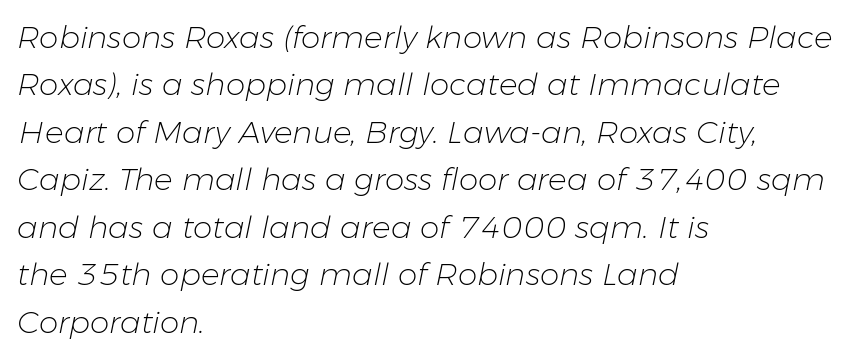
{"italic": "yes", "lean": "right", "slant_degrees": 11, "bold": "no", "weight": "light", "width": "normal", "stroke_contrast": "low", "x_height": "medium", "monospaced": "no", "underline": "no", "align": "left", "line_spacing": "normal", "line_spacing_ratio": 1.53, "letter_spacing": "normal", "letter_spacing_em": 0.0, "glyph_px": 31}
